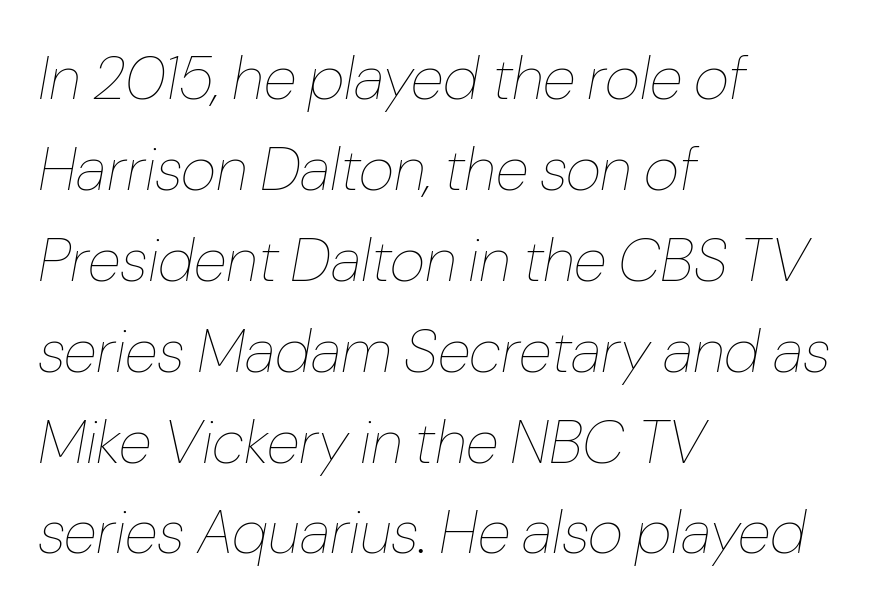
The image shows 61 px thin type, italic (leaning right); set left-aligned, normal line spacing (1.49x), normal letter spacing, not underlined; low stroke contrast and a medium x-height.
